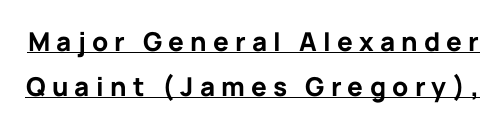
The image shows 26 px bold type, upright; set line spacing 1.72x, unusually wide letter spacing (+0.24 em), underlined.
